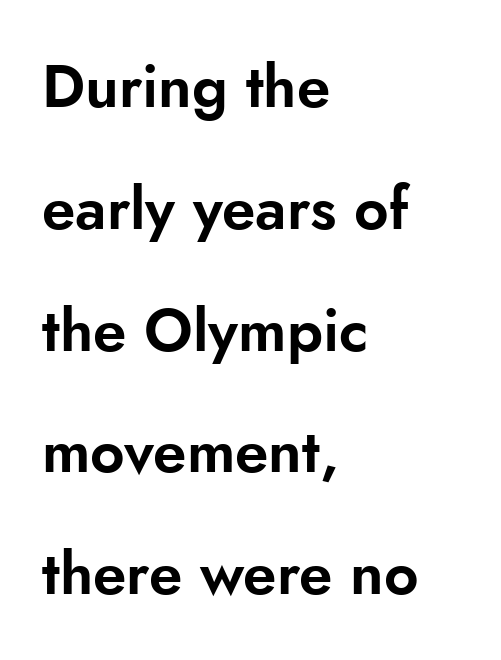
{"serif": "no", "italic": "no", "width": "normal", "stroke_contrast": "low", "x_height": "small", "monospaced": "no", "underline": "no", "align": "left", "line_spacing": "loose", "line_spacing_ratio": 2.03, "letter_spacing": "normal", "letter_spacing_em": 0.0, "glyph_px": 60}
